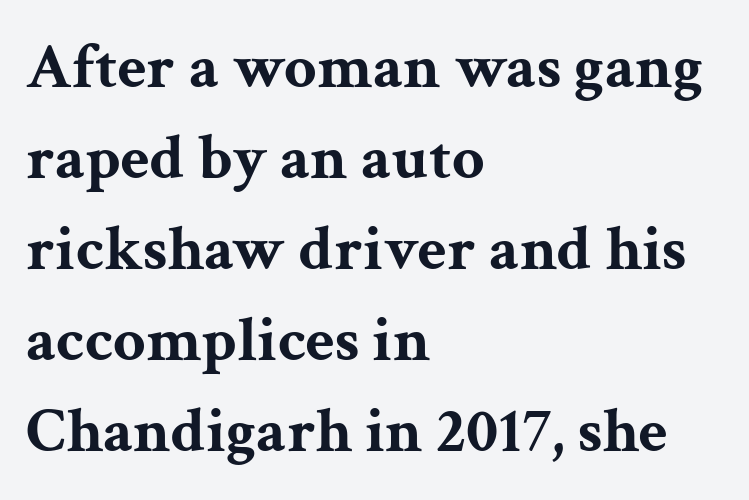
{"serif": "yes", "italic": "no", "bold": "yes", "weight": "bold", "width": "wide", "stroke_contrast": "medium", "x_height": "medium", "monospaced": "no", "underline": "no", "align": "left", "line_spacing": "normal", "line_spacing_ratio": 1.42, "letter_spacing": "normal", "letter_spacing_em": 0.0, "glyph_px": 64}
